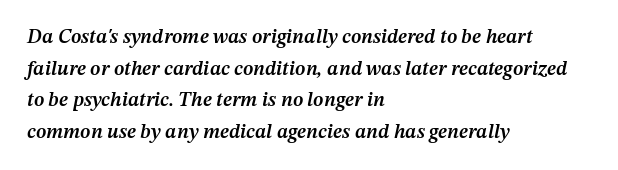
Q: Is the text bold? A: Semi-bold.
Q: Is the text italic (slanted)? A: Yes, it leans right by about 12 degrees.
Q: Is the text underlined? A: No.
Q: How is the paragraph aligned? A: Left-aligned.
Q: Is the spacing between letters normal or unusually wide? A: Normal.
Q: Is the spacing between lines tight, normal or loose? A: Normal.
